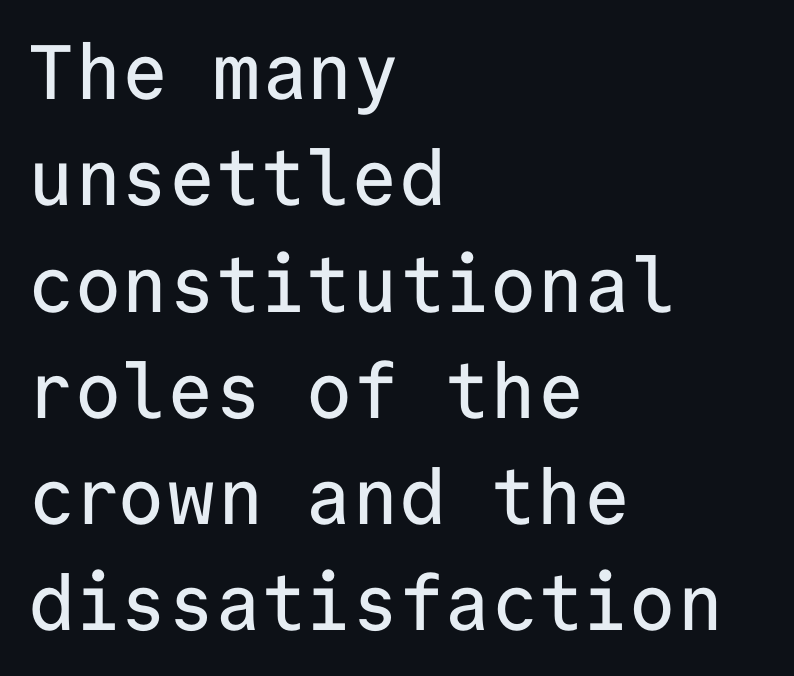
Horizontal bands of white between lines are of average thickness. Rendered with straight, roman letterforms. The gap between lines stays unmarked. Default kerning and tracking; the words read as compact shapes. Spacing verdict: monospaced, one width for all characters. Font category for this specimen: sans-serif.
